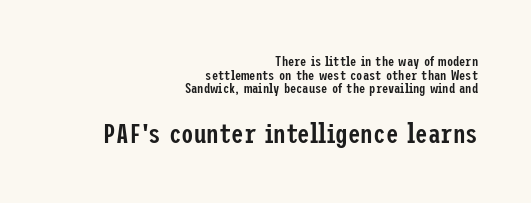
Is the letter spacing exaggerated? No — it looks like the ordinary default. Leading is clearly below the norm, producing a dense column. Do the letters lean? They stand straight. Weight check: semibold — heavier than regular, not quite bold. Check under the words: just untouched page.
